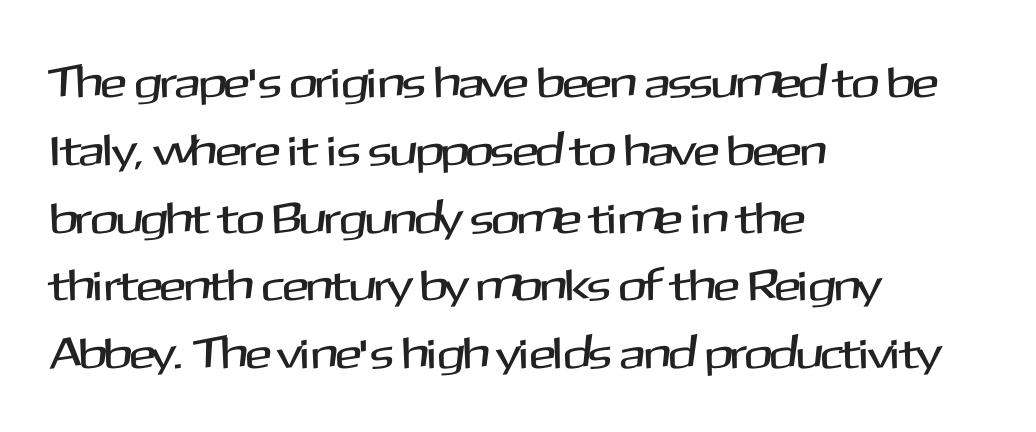
{"serif": "no", "italic": "no", "width": "normal", "stroke_contrast": "medium", "x_height": "medium", "monospaced": "no", "underline": "no", "align": "left", "line_spacing": "normal", "line_spacing_ratio": 1.54, "letter_spacing": "normal", "letter_spacing_em": 0.0, "glyph_px": 44}
